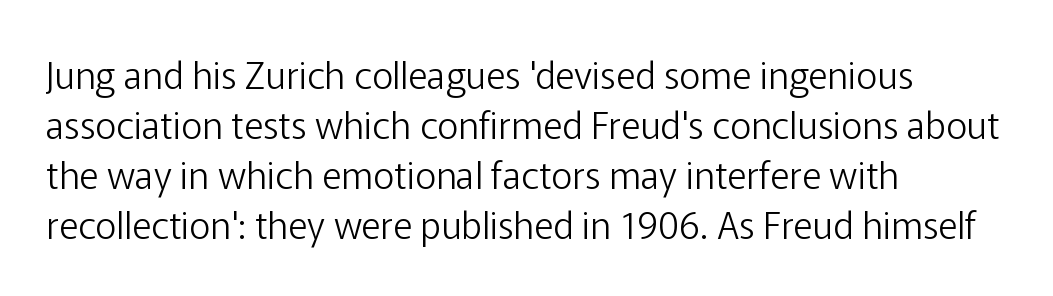
Tracking value appears to be zero — textbook default spacing. Layout note: lines flush left. Varying glyph widths throughout — classic text-font behaviour. No heavy texture on the line: the type isn't bold. Underlining? Definitely not there.
